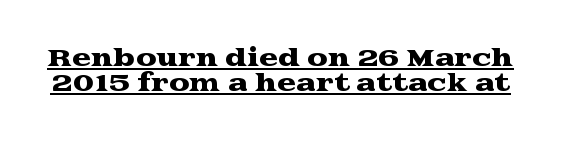
The image shows 23 px text type, upright; set tight line spacing (1.07x), normal letter spacing, underlined.
